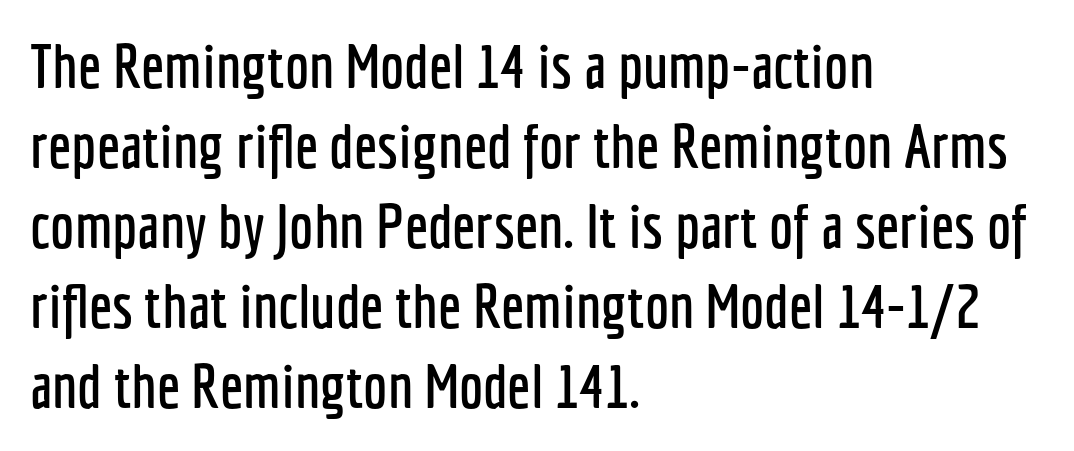
The passage shown is typed in a proportional face where columns would drift. This sample uses a sans-serif face. What stands out about the letter spacing? Nothing — it is the standard amount. The compositor pushed each line to the left boundary. Has an underline been added? It has not.
